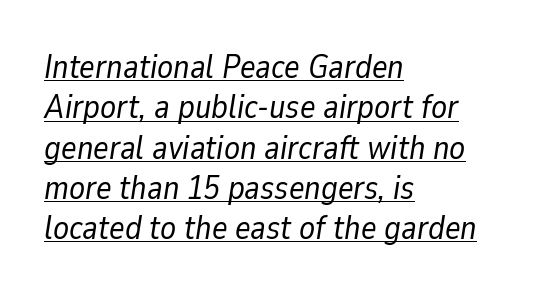
{"italic": "yes", "lean": "right", "slant_degrees": 9, "bold": "no", "weight": "regular", "width": "normal", "stroke_contrast": "low", "x_height": "medium", "monospaced": "no", "underline": "yes", "align": "left", "line_spacing_ratio": 1.22, "letter_spacing": "normal", "letter_spacing_em": 0.0, "glyph_px": 33}
